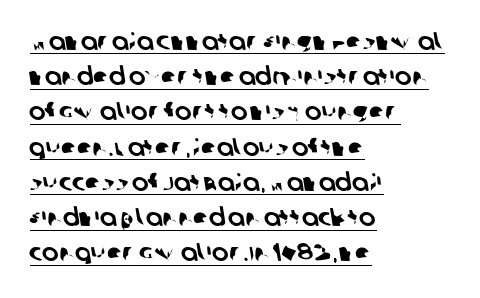
Q: Is the text underlined? A: Yes.
Q: How is the paragraph aligned? A: Left-aligned.
Q: Is the spacing between letters normal or unusually wide? A: Normal.
Q: Is the spacing between lines tight, normal or loose? A: Normal.
